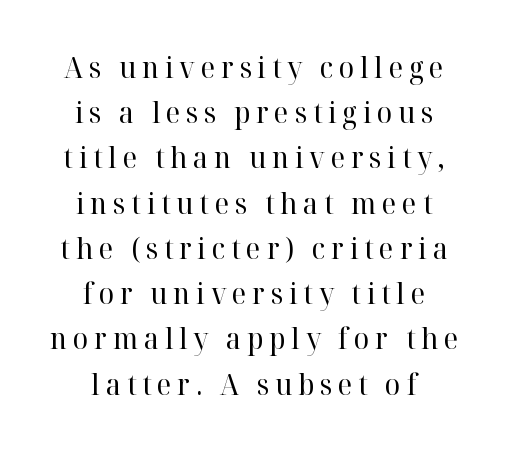
Q: Is the text bold? A: No.
Q: Is the text italic (slanted)? A: No, it is upright.
Q: Is the typeface a serif or a sans-serif typeface? A: Serif.
Q: Is the text underlined? A: No.
Q: How is the paragraph aligned? A: Centered.
Q: Is the spacing between letters normal or unusually wide? A: Unusually wide.
Q: Is the spacing between lines tight, normal or loose? A: Normal.
Q: Width (condensed, normal, or wide)? A: Normal.
Q: Stroke contrast? A: High.
Q: x-height? A: Medium.
Q: Monospaced? A: No.
